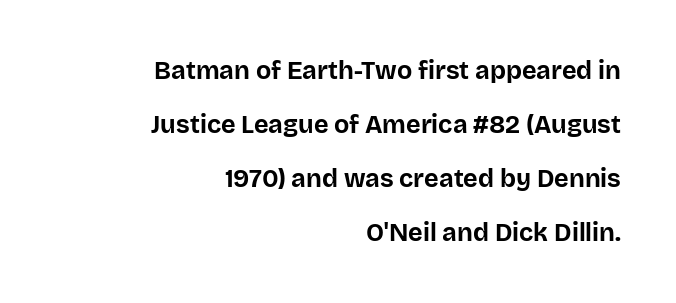
{"italic": "no", "bold": "yes", "underline": "no", "align": "right", "line_spacing": "loose", "line_spacing_ratio": 2.16, "letter_spacing": "normal", "letter_spacing_em": 0.0, "glyph_px": 25}
